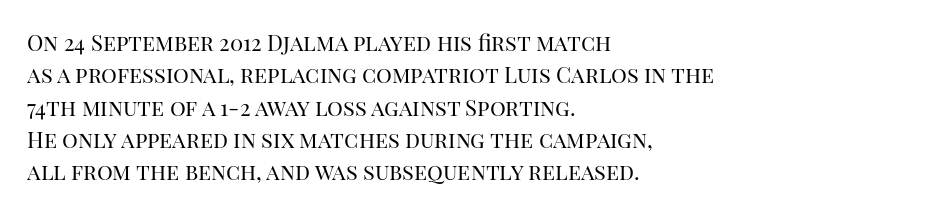
Does extra space separate the letters? No, they use regular spacing. Compared with a typical body face, this is equally light or lighter still. Casual observation: everything's shoved over to the left. This sample keeps an unexceptional amount of space between lines.
